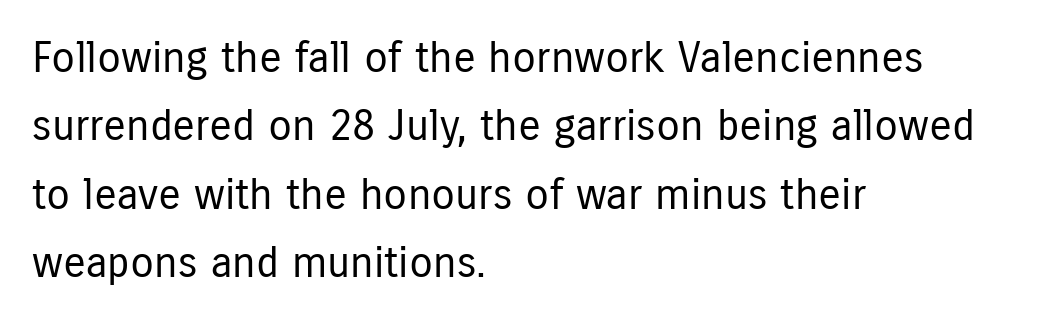
Q: Is the text bold? A: No.
Q: Is the text italic (slanted)? A: No, it is upright.
Q: Is the typeface a serif or a sans-serif typeface? A: Sans-serif.
Q: Is the text underlined? A: No.
Q: How is the paragraph aligned? A: Left-aligned.
Q: Is the spacing between letters normal or unusually wide? A: Normal.
Q: Is the spacing between lines tight, normal or loose? A: Normal.
Q: Width (condensed, normal, or wide)? A: Condensed.
Q: Stroke contrast? A: Low.
Q: x-height? A: Medium.
Q: Monospaced? A: No.
